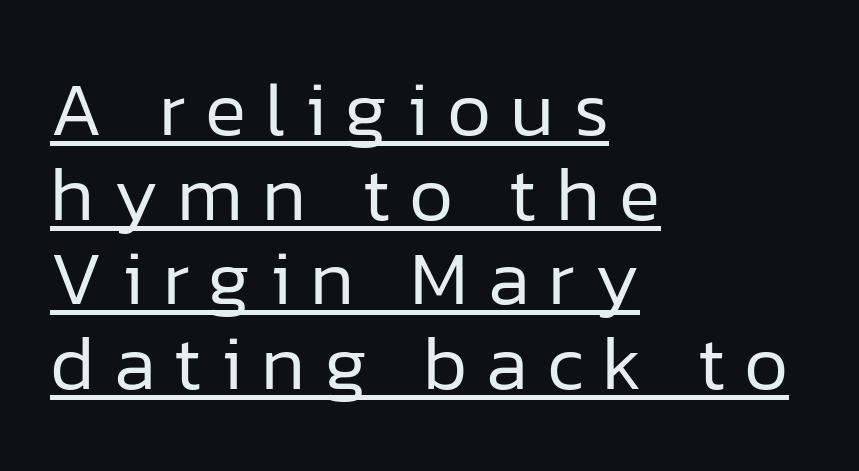
The image shows 77 px regular-weight sans-serif type, upright; set left-aligned, tight line spacing (1.1x), unusually wide letter spacing (+0.25 em), underlined; low stroke contrast and a medium x-height.
